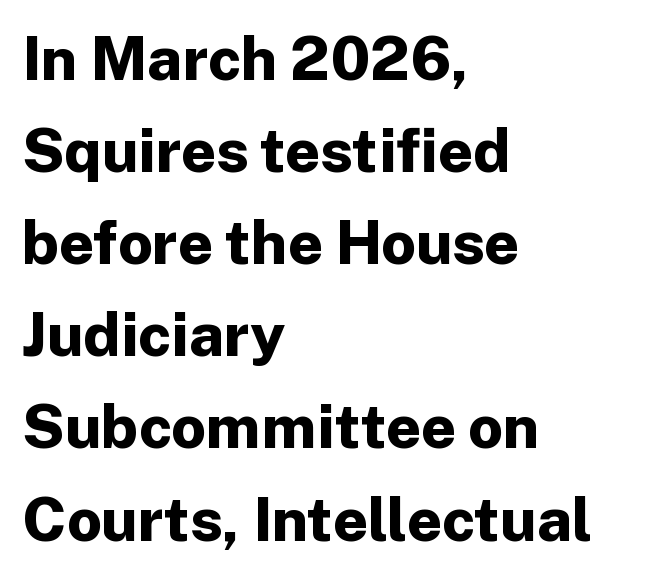
Each letter keeps its own natural width here, so spacing adapts to shape. Baseline-to-baseline distance is the conventional proportion of letter height. Which margin do the lines hug? The left one — the right edge is uneven. Notice how thick the strokes are: this is what a full bold looks like. The passage shown is not underscored anywhere. Caption: standard tracking, unaltered.
